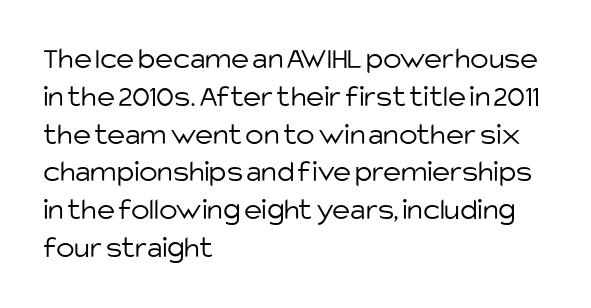
Descenders are the only things crossing below the line. The paragraph shown leans on its left margin. Italic? Not at all — the glyphs are vertical. Unlike a traditional serif, this face leaves its strokes unadorned. Weight: in the light-to-regular range. A typesetter would call this proportional, since set widths differ per character.
